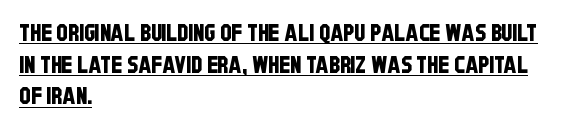
{"underline": "yes", "align": "left", "line_spacing": "normal", "line_spacing_ratio": 1.38, "letter_spacing": "normal", "letter_spacing_em": 0.0, "glyph_px": 23}
